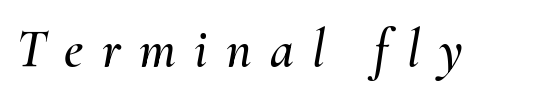
Here the designer chose a conventional face with non-uniform glyph widths. Anything drawn beneath the words? Only blank space. Posture: slanted. Words appear elongated and porous because spacing is wide.
